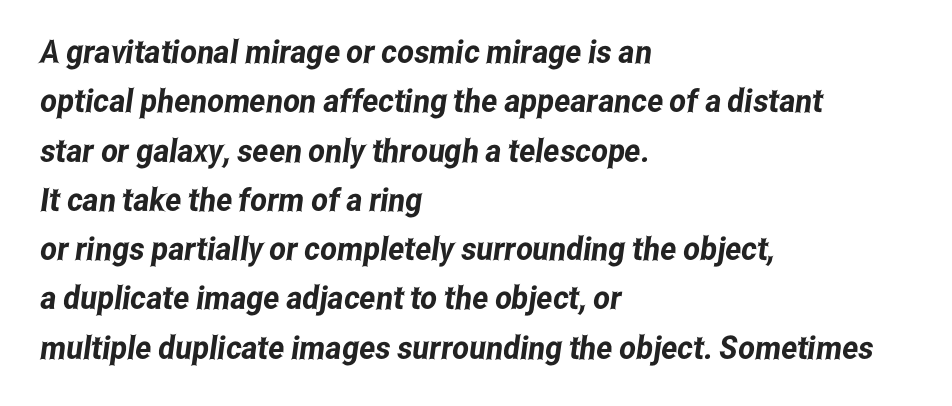
{"serif": "no", "width": "condensed", "stroke_contrast": "low", "x_height": "medium", "monospaced": "no", "underline": "no", "align": "left", "line_spacing": "normal", "line_spacing_ratio": 1.54, "letter_spacing": "normal", "letter_spacing_em": 0.0, "glyph_px": 32}
